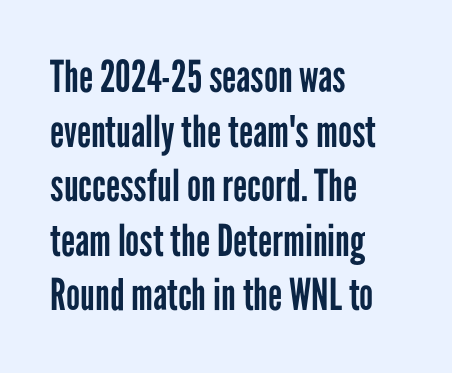
Stroke terminals: plain, sans-serif. The rag falls on the right side of this text block. Decoration check: the copy has no underline. The letterforms sit shoulder to shoulder at normal distance. Stroke mass is kept to a normal reading level or below.
